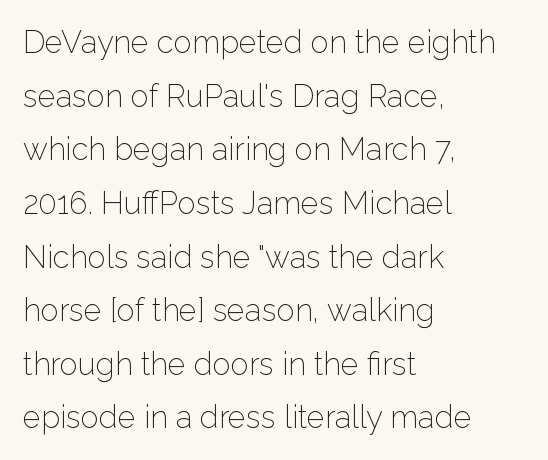
How are the letters spaced? Ordinarily, with no added tracking. Quick note: underline off. Note the varied advance widths — an 'i' is clearly narrower than an 'm'. Posture: upright roman.
